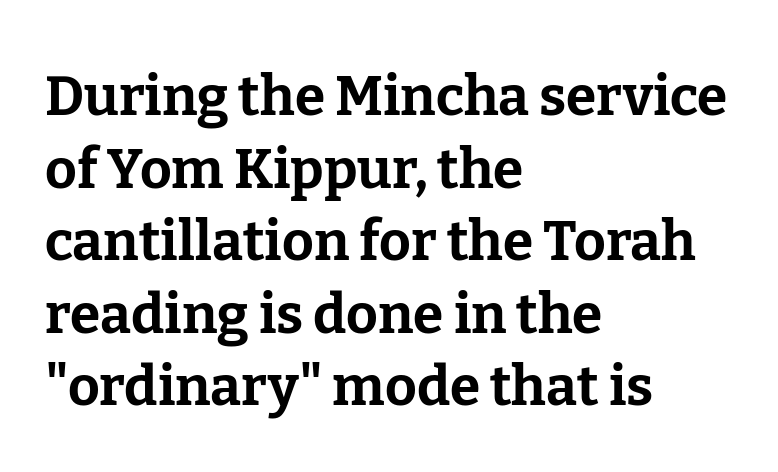
The image shows 55 px bold serif type, upright; set left-aligned, normal line spacing (1.32x), normal letter spacing, not underlined; low stroke contrast and a medium x-height.
